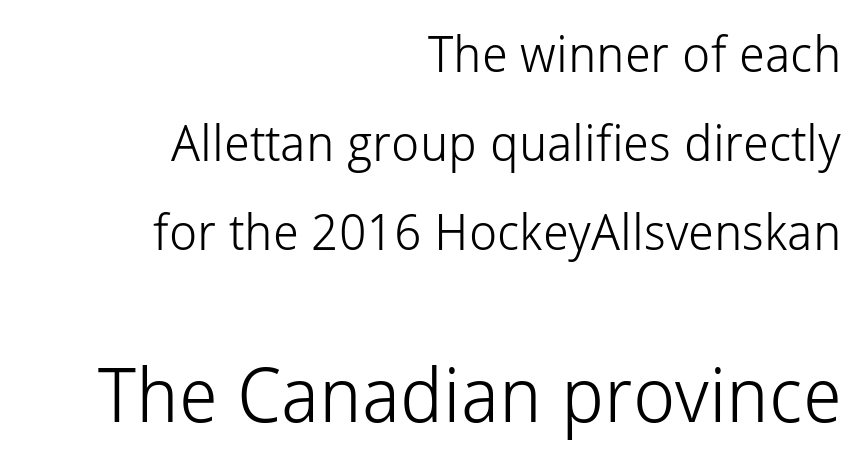
Q: Is the text bold? A: No.
Q: Is the text italic (slanted)? A: No, it is upright.
Q: Is the typeface a serif or a sans-serif typeface? A: Sans-serif.
Q: Is the text underlined? A: No.
Q: How is the paragraph aligned? A: Right-aligned.
Q: Is the spacing between letters normal or unusually wide? A: Normal.
Q: Which block of text is set in a larger size, the first (top) or the second (bottom)? A: The second (bottom) one.
Q: Width (condensed, normal, or wide)? A: Normal.
Q: Stroke contrast? A: Low.
Q: x-height? A: Medium.
Q: Monospaced? A: No.
